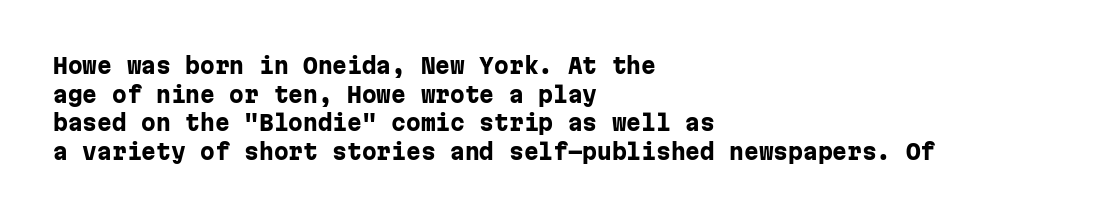
{"italic": "no", "bold": "yes", "underline": "no", "align": "left", "line_spacing": "normal", "line_spacing_ratio": 1.36, "letter_spacing": "normal", "letter_spacing_em": 0.0, "glyph_px": 21}
